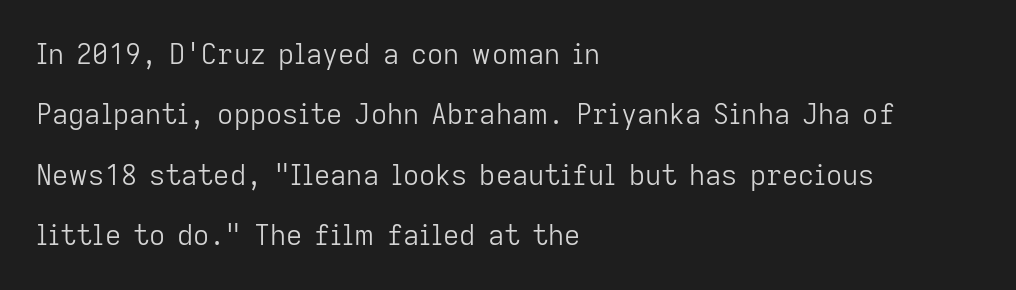
Nope, no serifs anywhere on these letters. Character widths vary here, with narrow letters taking less room than wide ones. The tracking reads as untouched default to a designer's eye. Widely set lines give the paragraph a tall, airy silhouette. Left-aligned paragraph, ragged on the right. Italic? Not at all — the glyphs are vertical.
